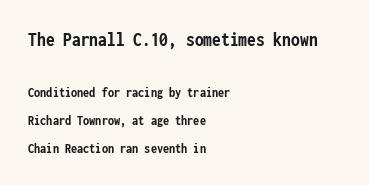
{"italic": "no", "bold": "yes", "underline": "no", "align": "left", "line_spacing": "loose", "line_spacing_ratio": 2.01, "letter_spacing": "normal", "letter_spacing_em": 0.0, "larger_block": "first", "size_ratio": 1.43, "glyph_px": 20}
